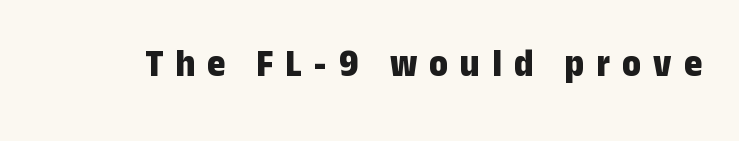
The tracking reads as deliberately expanded to a designer's eye. A full-strength bold gives these letters their thick strokes. Rendered with straight, roman letterforms. The space directly below the letters is spotless. The letters advance in unequal steps, a hallmark of proportional type. This is sans-serif lettering, the kind often seen on screens and signage.
